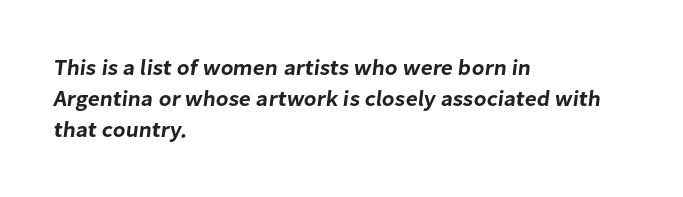
Q: Is the text underlined? A: No.
Q: How is the paragraph aligned? A: Left-aligned.
Q: Is the spacing between letters normal or unusually wide? A: Normal.
Q: Is the spacing between lines tight, normal or loose? A: Normal.
